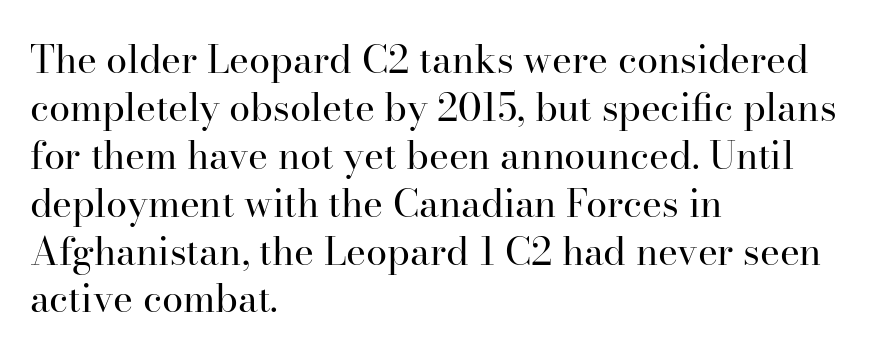
A typesetter would call this proportional, since set widths differ per character. A light-to-regular cut is what we see here. The space beneath each line is pristine and unruled. What stands out about the letter spacing? Nothing — it is the standard amount. The lettering holds an erect, upright posture throughout.
